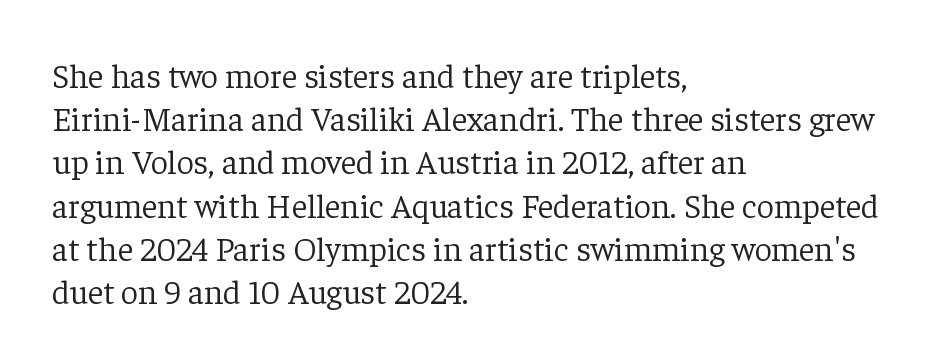
The designer left line spacing at the default. Serif or sans? Serif — the stroke terminals have little feet. Observe the ordinary spacing: letters are neighbours, not strangers. The gap between lines stays unmarked. Every stem runs plumb, perpendicular to the baseline. Reading down the block, your eye returns to a fixed left position each line.
